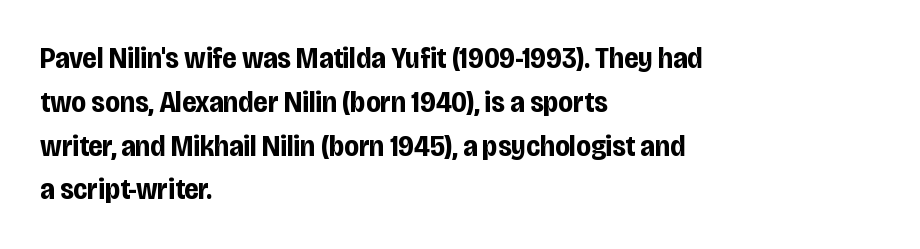
The image shows 30 px bold, condensed sans-serif type, upright; set left-aligned, normal line spacing (1.46x), normal letter spacing, not underlined; low stroke contrast and a large x-height.
